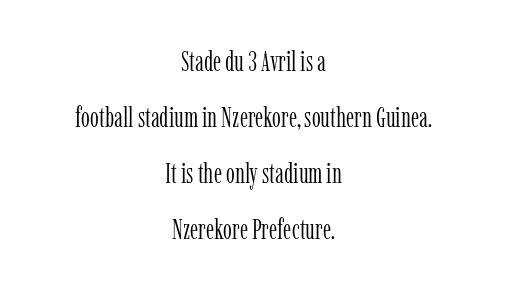
Q: Is the text bold? A: No.
Q: Is the text italic (slanted)? A: No, it is upright.
Q: Is the typeface a serif or a sans-serif typeface? A: Serif.
Q: Is the text underlined? A: No.
Q: How is the paragraph aligned? A: Centered.
Q: Is the spacing between letters normal or unusually wide? A: Normal.
Q: Is the spacing between lines tight, normal or loose? A: Loose.
Q: Width (condensed, normal, or wide)? A: Condensed.
Q: Stroke contrast? A: Low.
Q: x-height? A: Medium.
Q: Monospaced? A: No.
